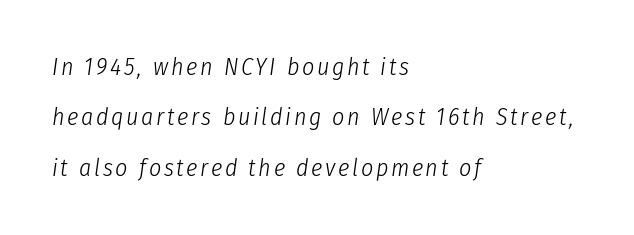
Q: Is the text bold? A: No.
Q: Is the text italic (slanted)? A: Yes, it leans right by about 8 degrees.
Q: Is the text underlined? A: No.
Q: How is the paragraph aligned? A: Left-aligned.
Q: Is the spacing between lines tight, normal or loose? A: Loose.
